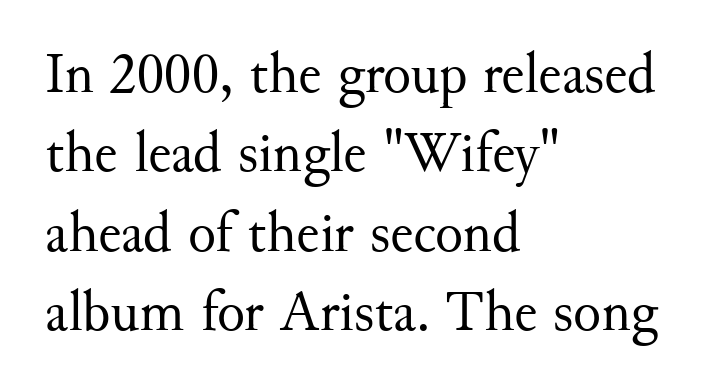
The gaps between neighbouring characters are ordinary and unremarkable. These lines are rendered in a variable-pitch font. No heavy texture on the line: the type isn't bold. A clean baseline with only descenders dipping below it.
